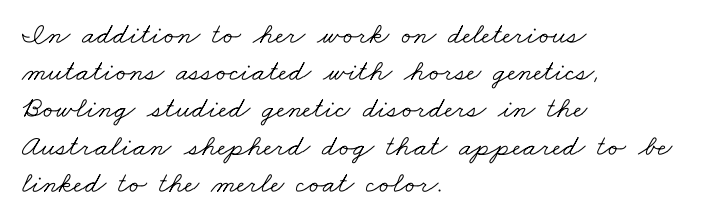
{"serif": "yes", "bold": "no", "weight": "light", "width": "wide", "stroke_contrast": "low", "x_height": "small", "monospaced": "no", "underline": "no", "align": "left", "line_spacing_ratio": 1.24, "letter_spacing": "normal", "letter_spacing_em": 0.0, "glyph_px": 30}
